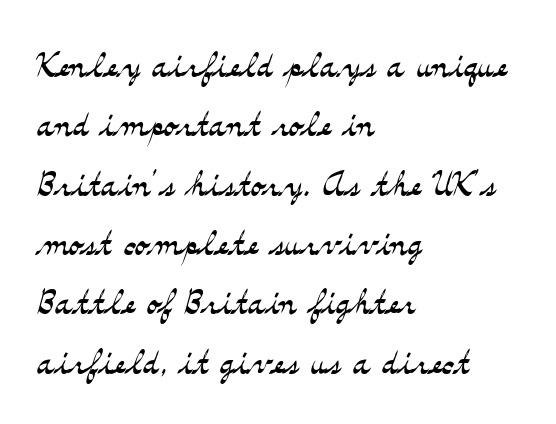
{"serif": "yes", "bold": "no", "weight": "light", "width": "wide", "stroke_contrast": "medium", "x_height": "small", "monospaced": "no", "underline": "no", "align": "left", "line_spacing": "normal", "line_spacing_ratio": 1.29, "letter_spacing": "normal", "letter_spacing_em": 0.0, "glyph_px": 46}
